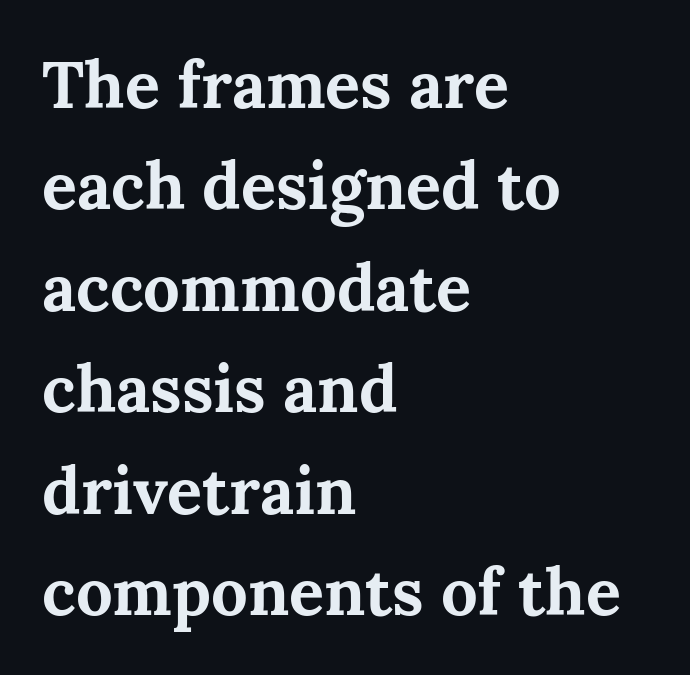
The lines are quadded left. Look at the bottom of the vertical strokes: they flare into serifs here. Weight: bold. Looks like regular typesetting: each glyph gets only the width it needs.
